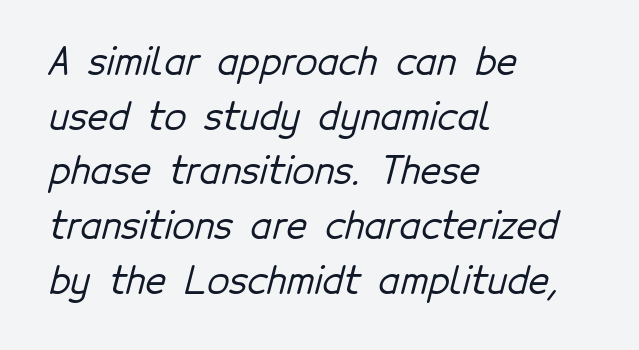
Q: Is the typeface a serif or a sans-serif typeface? A: Sans-serif.
Q: Is the text underlined? A: No.
Q: How is the paragraph aligned? A: Left-aligned.
Q: Is the spacing between letters normal or unusually wide? A: Normal.
Q: Is the spacing between lines tight, normal or loose? A: Normal.
Q: Width (condensed, normal, or wide)? A: Normal.
Q: Stroke contrast? A: Low.
Q: x-height? A: Medium.
Q: Monospaced? A: No.
